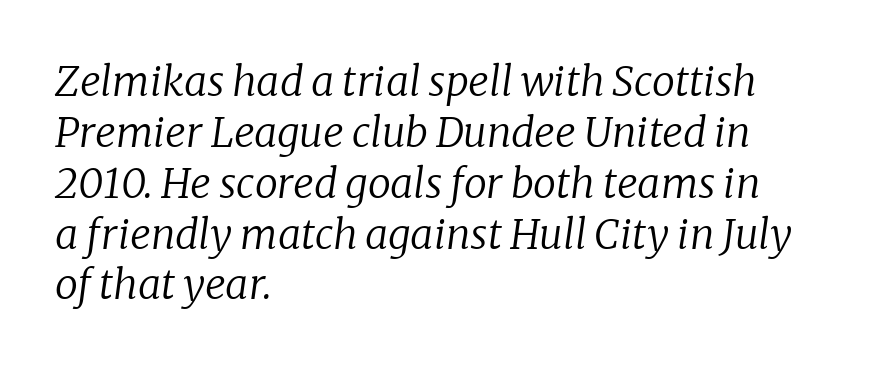
The image shows 41 px regular-weight serif type, italic (leaning right); set left-aligned, line spacing 1.24x, normal letter spacing, not underlined; low stroke contrast and a medium x-height.
